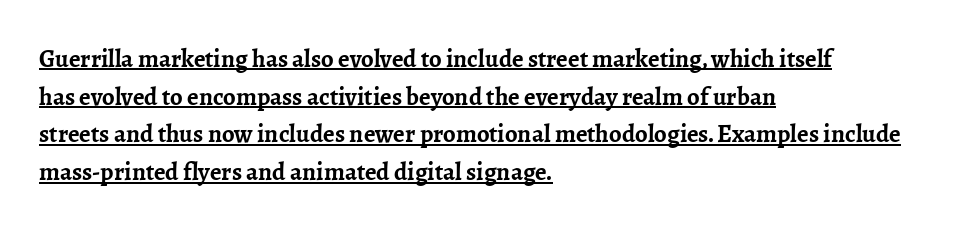
Q: Is the text bold? A: Yes.
Q: Is the text italic (slanted)? A: No, it is upright.
Q: Is the text underlined? A: Yes.
Q: How is the paragraph aligned? A: Left-aligned.
Q: Is the spacing between letters normal or unusually wide? A: Normal.
Q: Is the spacing between lines tight, normal or loose? A: Normal.
